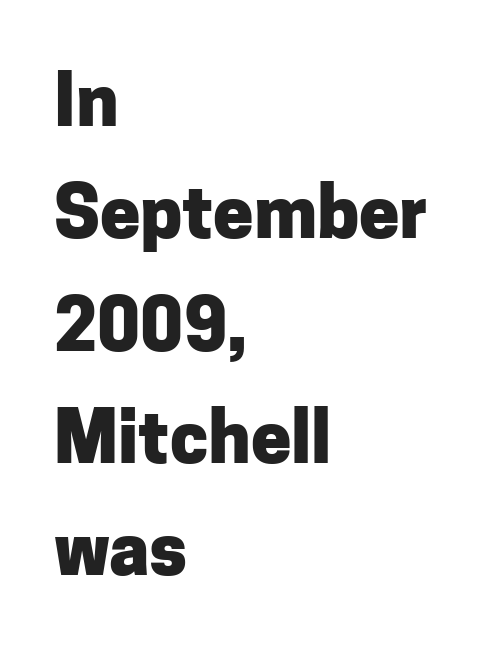
{"serif": "no", "italic": "no", "bold": "yes", "weight": "heavy", "width": "normal", "stroke_contrast": "low", "x_height": "medium", "monospaced": "no", "underline": "no", "align": "left", "line_spacing": "normal", "line_spacing_ratio": 1.56, "letter_spacing": "normal", "letter_spacing_em": 0.0, "glyph_px": 72}
